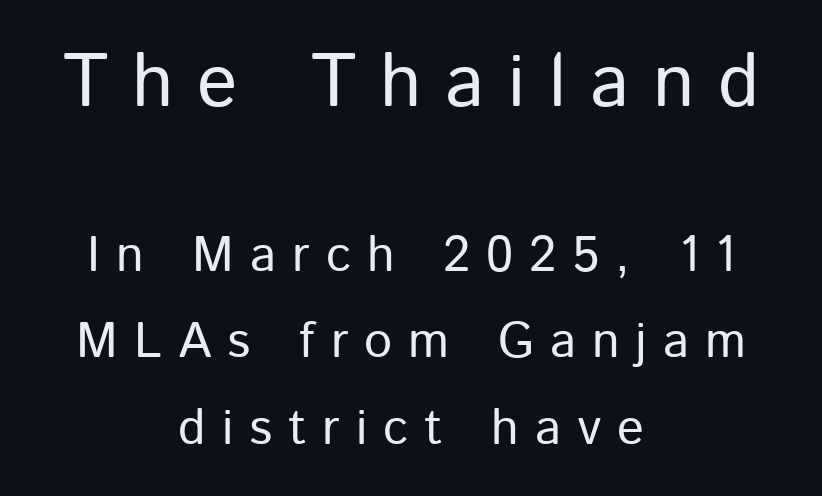
The image shows 75 px regular-weight sans-serif type, upright; set centered, line spacing 1.73x, unusually wide letter spacing (+0.32 em), not underlined; the first (top) block is 1.5x larger; low stroke contrast and a medium x-height.
